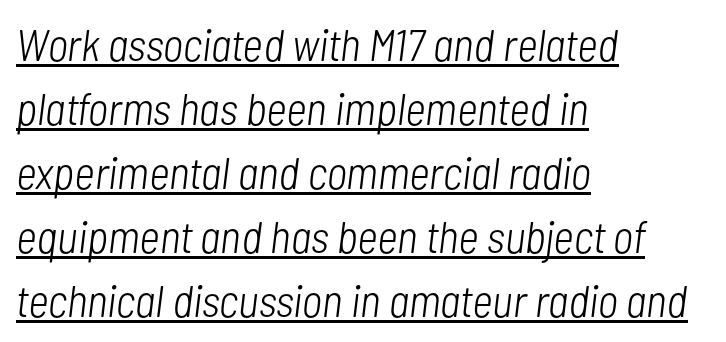
Q: Is the text bold? A: No.
Q: Is the text italic (slanted)? A: Yes, it leans right by about 7 degrees.
Q: Is the text underlined? A: Yes.
Q: How is the paragraph aligned? A: Left-aligned.
Q: Is the spacing between letters normal or unusually wide? A: Normal.
Q: Is the spacing between lines tight, normal or loose? A: Normal.
Q: Width (condensed, normal, or wide)? A: Condensed.
Q: Stroke contrast? A: Low.
Q: x-height? A: Medium.
Q: Monospaced? A: No.
